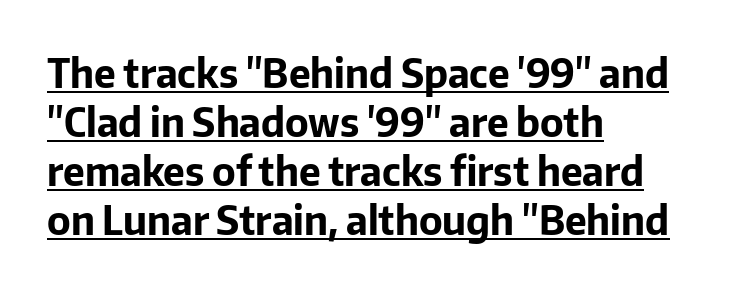
Q: Is the text bold? A: Yes.
Q: Is the text italic (slanted)? A: No, it is upright.
Q: Is the typeface a serif or a sans-serif typeface? A: Sans-serif.
Q: Is the text underlined? A: Yes.
Q: How is the paragraph aligned? A: Left-aligned.
Q: Is the spacing between letters normal or unusually wide? A: Normal.
Q: Is the spacing between lines tight, normal or loose? A: Normal.
Q: Width (condensed, normal, or wide)? A: Normal.
Q: Stroke contrast? A: Low.
Q: x-height? A: Medium.
Q: Monospaced? A: No.
